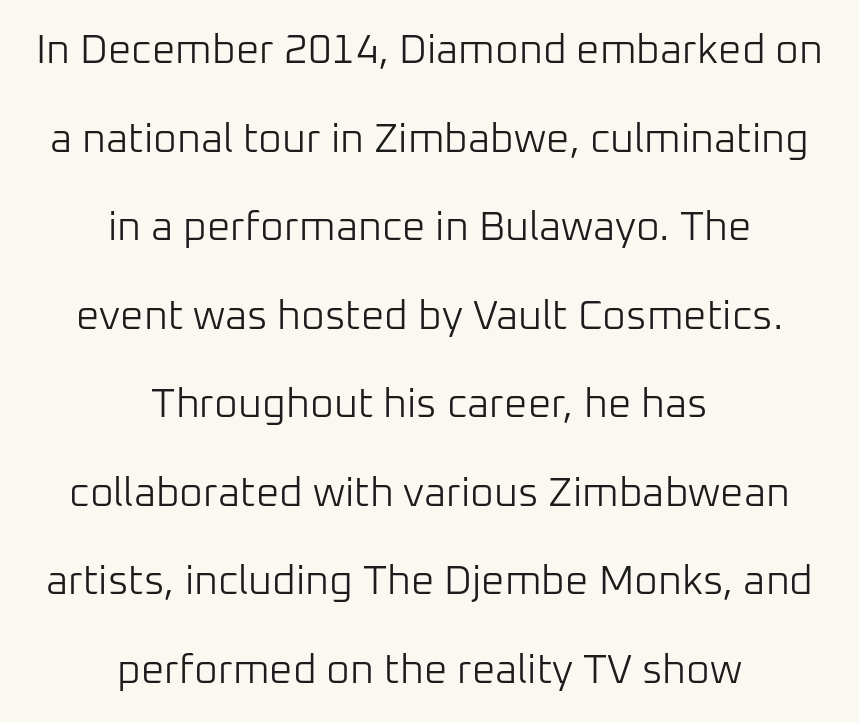
{"serif": "no", "italic": "no", "bold": "no", "weight": "light", "width": "normal", "stroke_contrast": "low", "x_height": "medium", "monospaced": "no", "underline": "no", "align": "center", "line_spacing": "loose", "line_spacing_ratio": 2.16, "letter_spacing": "normal", "letter_spacing_em": 0.0, "glyph_px": 41}
